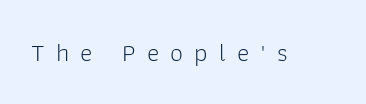
The letters stand upright; this is a roman face. Descenders are the only things crossing below the line. The face used here is rendered with a markedly widened letterfit. The face looks like a standard text weight, possibly lighter.
